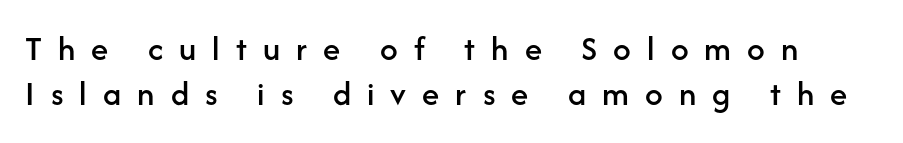
Q: Is the text italic (slanted)? A: No, it is upright.
Q: Is the typeface a serif or a sans-serif typeface? A: Sans-serif.
Q: Is the text underlined? A: No.
Q: Is the spacing between letters normal or unusually wide? A: Unusually wide.
Q: Is the spacing between lines tight, normal or loose? A: Normal.
Q: Width (condensed, normal, or wide)? A: Normal.
Q: Stroke contrast? A: Low.
Q: x-height? A: Medium.
Q: Monospaced? A: No.
